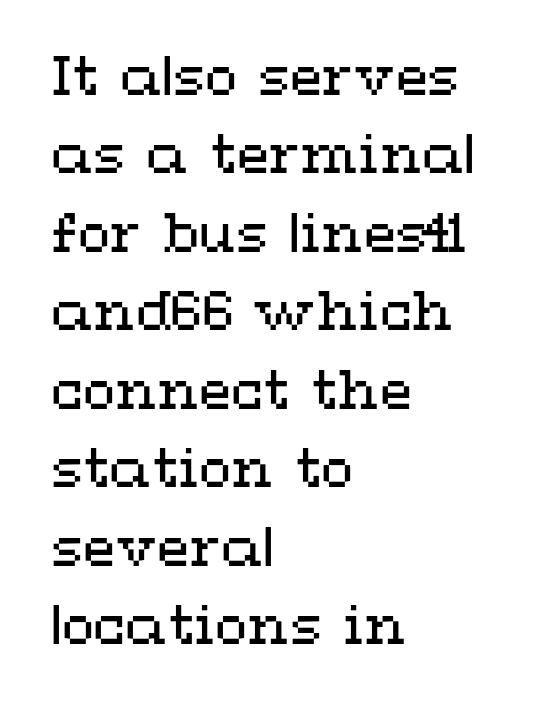
Rendered with straight, roman letterforms. No letter is thick-stroked: the sample isn't bold. The compositor pushed each line to the left boundary. You could call the tracking neutral — neither tight nor loose. Only glyphs here, with clear space below each row.
